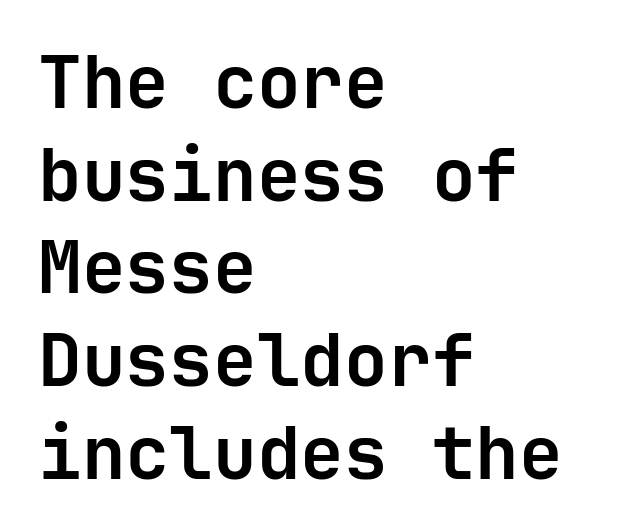
Q: Is the text bold? A: Yes.
Q: Is the text italic (slanted)? A: No, it is upright.
Q: Is the typeface a serif or a sans-serif typeface? A: Sans-serif.
Q: Is the text underlined? A: No.
Q: How is the paragraph aligned? A: Left-aligned.
Q: Is the spacing between letters normal or unusually wide? A: Normal.
Q: Is the spacing between lines tight, normal or loose? A: Normal.
Q: Width (condensed, normal, or wide)? A: Normal.
Q: Stroke contrast? A: Low.
Q: x-height? A: Medium.
